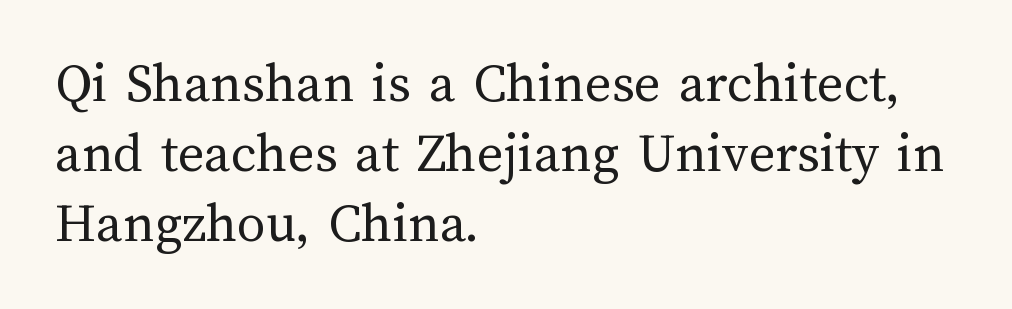
The typography opts for an upright posture over an oblique one. A bare baseline throughout the passage. Horizontally, the lines are justified to the leading edge only. Think of a printed novel: that variable character pitch is what you see here. A typesetter would call this zero additional tracking. Counters stay open thanks to moderate or lighter strokes.
